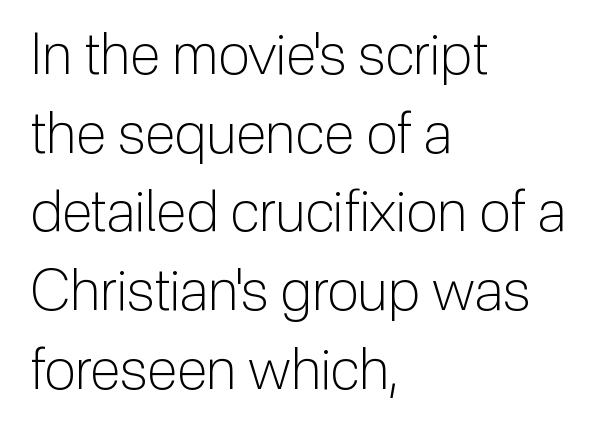
Q: Is the text bold? A: No.
Q: Is the text italic (slanted)? A: No, it is upright.
Q: Is the typeface a serif or a sans-serif typeface? A: Sans-serif.
Q: Is the text underlined? A: No.
Q: How is the paragraph aligned? A: Left-aligned.
Q: Is the spacing between letters normal or unusually wide? A: Normal.
Q: Is the spacing between lines tight, normal or loose? A: Normal.
Q: Width (condensed, normal, or wide)? A: Normal.
Q: Stroke contrast? A: Low.
Q: x-height? A: Medium.
Q: Monospaced? A: No.
